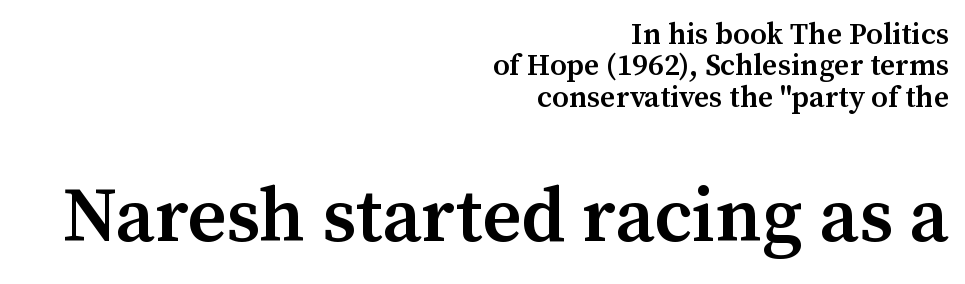
Check under the words: just untouched page. Ascenders rise straight up at ninety degrees. The passage shown is typed in a proportional face where columns would drift. Line spacing here is tight. Summary of weight: moderately heavy, a semibold. Between these two stacked blocks, the lower one wins on size.
